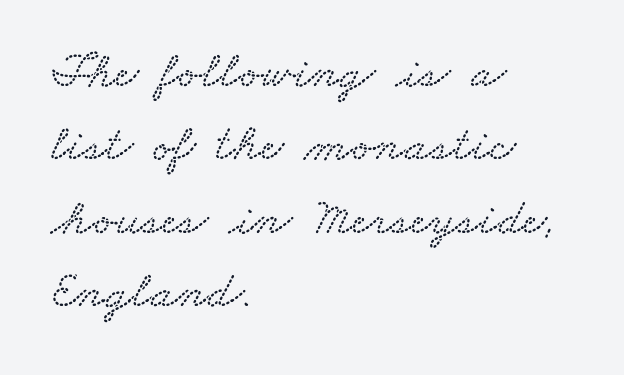
Q: Is the text underlined? A: No.
Q: How is the paragraph aligned? A: Left-aligned.
Q: Is the spacing between letters normal or unusually wide? A: Normal.
Q: Is the spacing between lines tight, normal or loose? A: Normal.
Q: Width (condensed, normal, or wide)? A: Wide.
Q: Stroke contrast? A: Low.
Q: x-height? A: Small.
Q: Monospaced? A: No.
